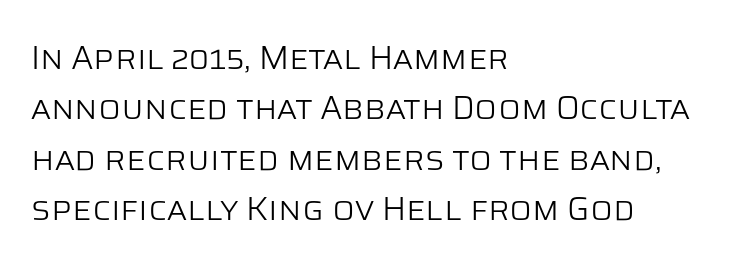
Is this a sans? Yes — the strokes have no serifs. The space beneath each line is pristine and unruled. Is the stroke heavy? The answer is a plain regular-or-lighter. Regular leading.
